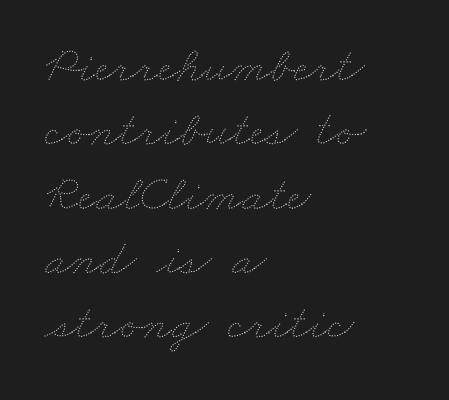
Think of a printed novel: that variable character pitch is what you see here. No letter is thick-stroked: the sample isn't bold. The line-height multiplier appears to be the usual default. Each line starts at the same left margin while the right side varies.
